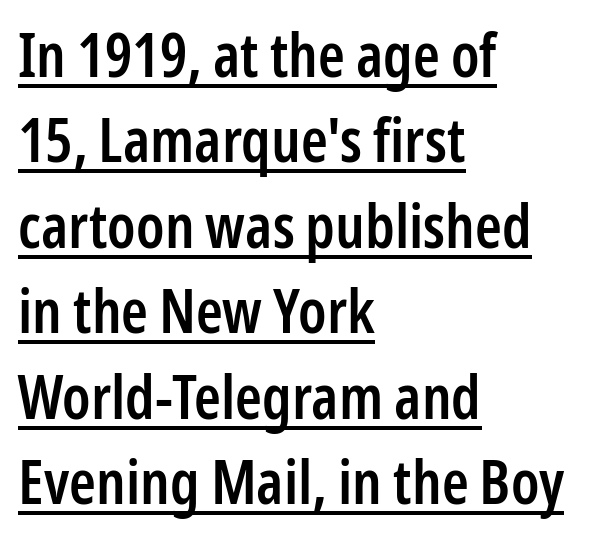
{"serif": "no", "italic": "no", "bold": "semi", "weight": "semibold", "width": "condensed", "stroke_contrast": "low", "x_height": "medium", "monospaced": "no", "underline": "yes", "align": "left", "line_spacing": "normal", "line_spacing_ratio": 1.4, "letter_spacing": "normal", "letter_spacing_em": 0.0, "glyph_px": 61}
